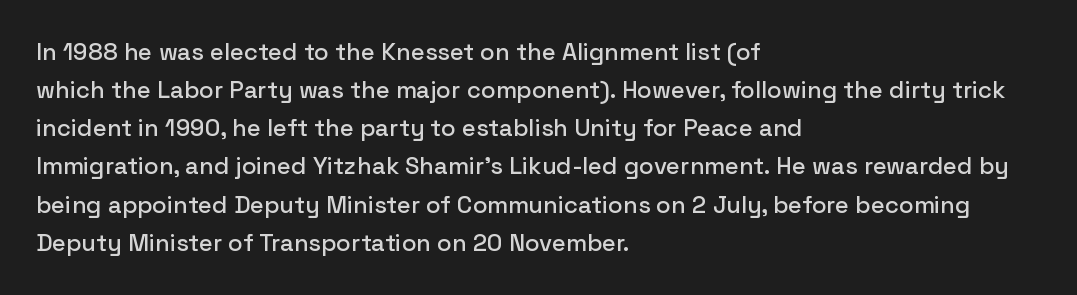
{"italic": "no", "underline": "no", "align": "left", "line_spacing": "normal", "line_spacing_ratio": 1.59, "letter_spacing": "normal", "letter_spacing_em": 0.0, "glyph_px": 24}
